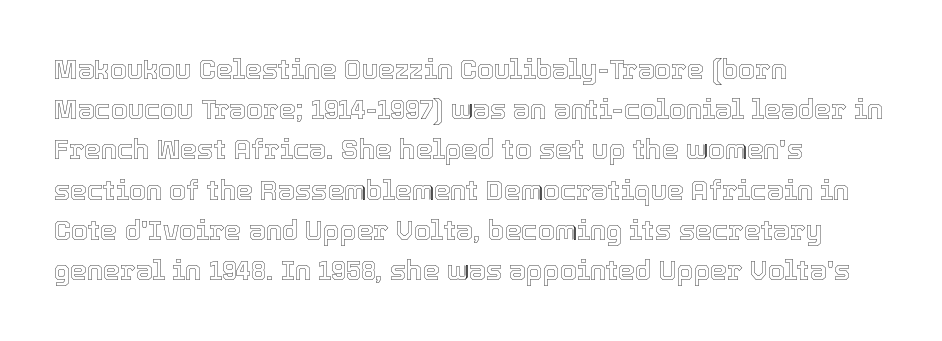
The image shows 27 px text type, upright; set left-aligned, normal line spacing (1.49x), normal letter spacing, not underlined.
